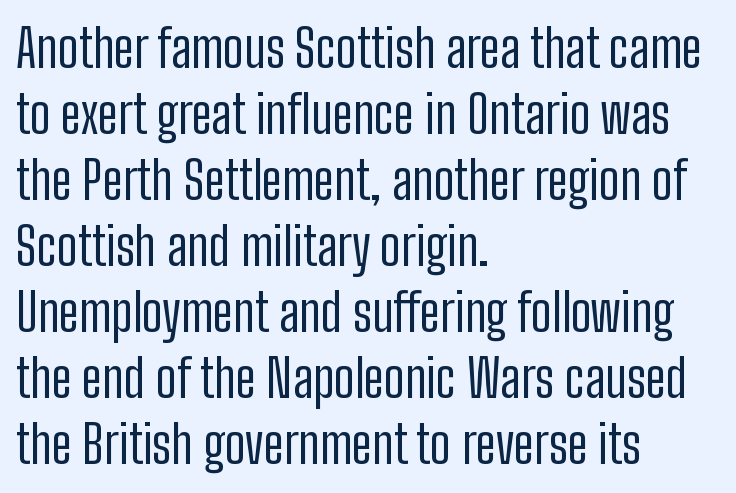
The image shows 52 px regular-weight, condensed sans-serif type, upright; set left-aligned, normal line spacing (1.27x), normal letter spacing, not underlined; low stroke contrast and a medium x-height.
